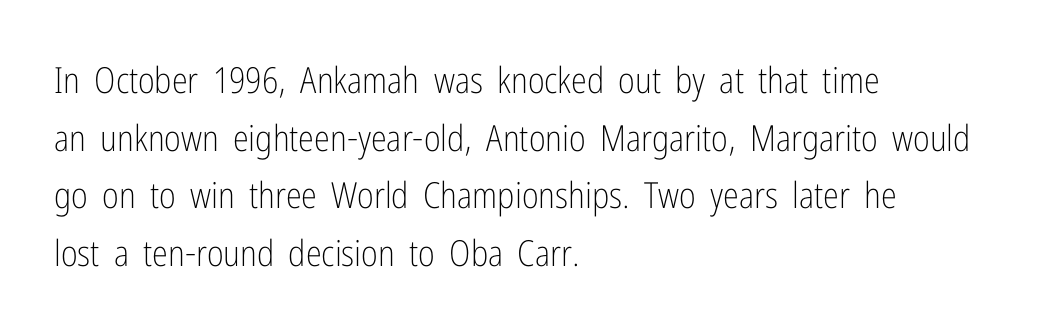
The image shows 36 px light, condensed sans-serif type, upright; set left-aligned, normal line spacing (1.6x), normal letter spacing, not underlined; low stroke contrast and a medium x-height.
